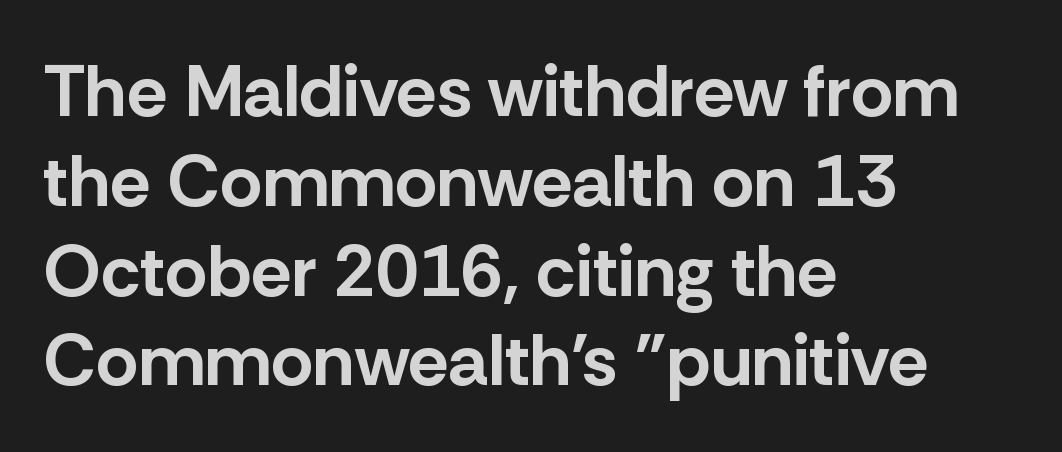
Do the characters align in a grid? No, the font is proportional. Emphasis by weight is at full strength: bold. The type sits square on the baseline with zero lean. Each word holds together tightly as a unit, with standard inter-letter gaps. In terms of letterform style, serifs are entirely absent. Visually the block forms a straight wall on the left and a jagged coastline on the right.
